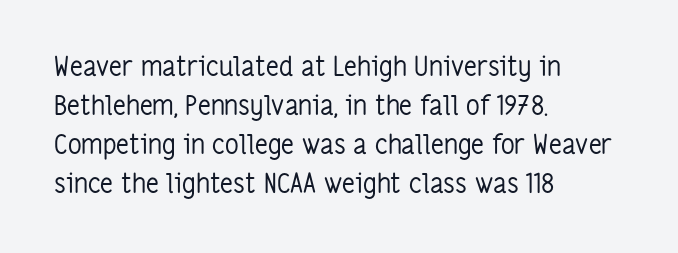
Q: Is the text bold? A: No.
Q: Is the text italic (slanted)? A: No, it is upright.
Q: Is the text underlined? A: No.
Q: How is the paragraph aligned? A: Left-aligned.
Q: Is the spacing between letters normal or unusually wide? A: Normal.
Q: Is the spacing between lines tight, normal or loose? A: Normal.
